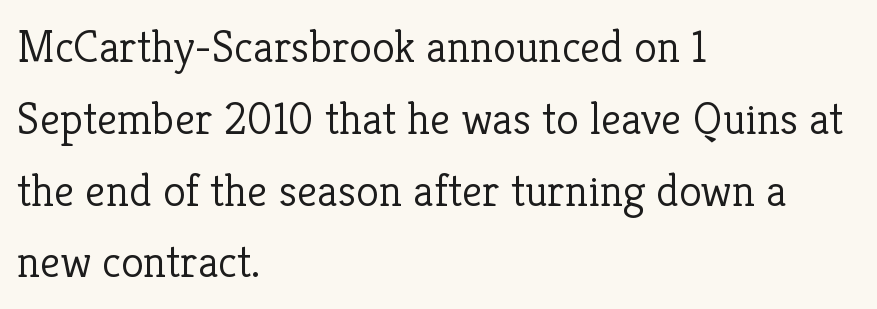
The typesetting does not lean heavy: it is not bold. Quick note: interline space is typical. The foot of each line stays bare and open. You can tell from the footed stems that serif type was used. Between one letter and the next there's only the usual sliver of space. Character widths vary here, with narrow letters taking less room than wide ones.
